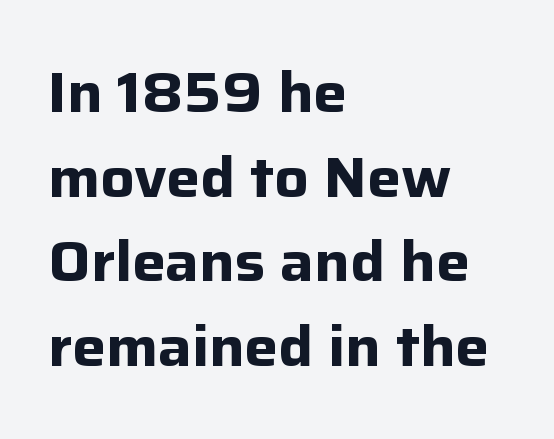
{"serif": "no", "italic": "no", "bold": "yes", "weight": "bold", "width": "normal", "stroke_contrast": "low", "x_height": "medium", "monospaced": "no", "underline": "no", "align": "left", "line_spacing": "normal", "line_spacing_ratio": 1.51, "letter_spacing": "normal", "letter_spacing_em": 0.0, "glyph_px": 56}
